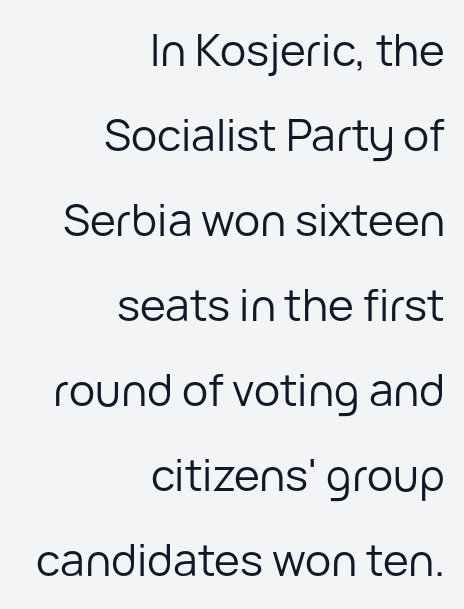
The image shows 44 px regular-weight sans-serif type, upright; set right-aligned, loose line spacing (1.93x), normal letter spacing, not underlined; low stroke contrast and a medium x-height.
